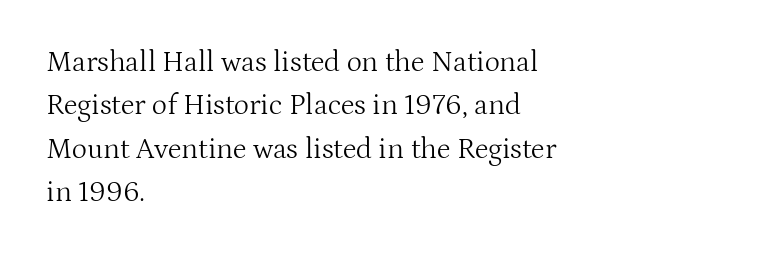
Q: Is the text bold? A: No.
Q: Is the text italic (slanted)? A: No, it is upright.
Q: Is the typeface a serif or a sans-serif typeface? A: Serif.
Q: Is the text underlined? A: No.
Q: How is the paragraph aligned? A: Left-aligned.
Q: Is the spacing between letters normal or unusually wide? A: Normal.
Q: Is the spacing between lines tight, normal or loose? A: Normal.
Q: Width (condensed, normal, or wide)? A: Normal.
Q: Stroke contrast? A: Medium.
Q: x-height? A: Medium.
Q: Monospaced? A: No.
